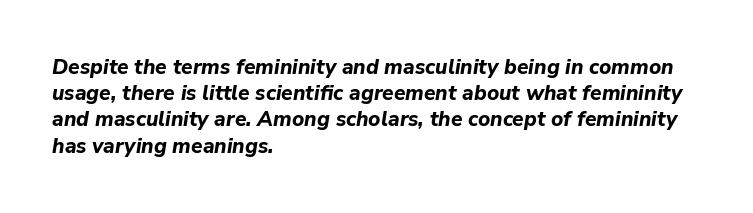
Visually the block forms a straight wall on the left and a jagged coastline on the right. How would I describe the line gaps? Plain and ordinary. The typesetting leans heavy: a genuine bold. Designer's note — italics engaged. The strip under each line holds only bare page.
